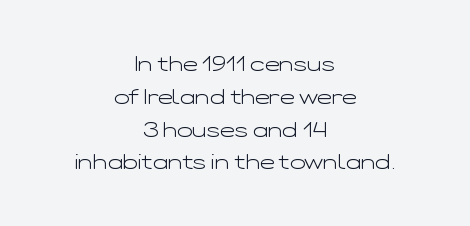
These lines are centered, leaving both edges ragged. Weight: regular or lighter. Nope, not italic — everything's standing straight. Has an underline been added? It has not. Whoever set this chose a conventional vertical rhythm.
